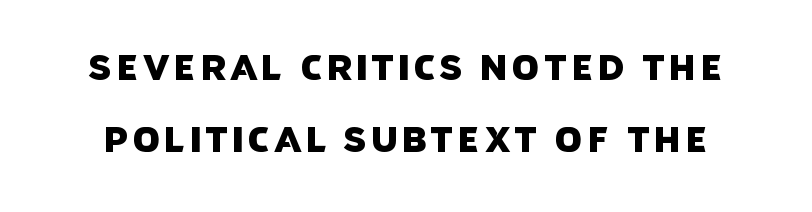
Q: Is the typeface a serif or a sans-serif typeface? A: Sans-serif.
Q: Is the text underlined? A: No.
Q: Is the spacing between lines tight, normal or loose? A: Loose.
Q: Width (condensed, normal, or wide)? A: Normal.
Q: Stroke contrast? A: Low.
Q: x-height? A: Large.
Q: Monospaced? A: No.
